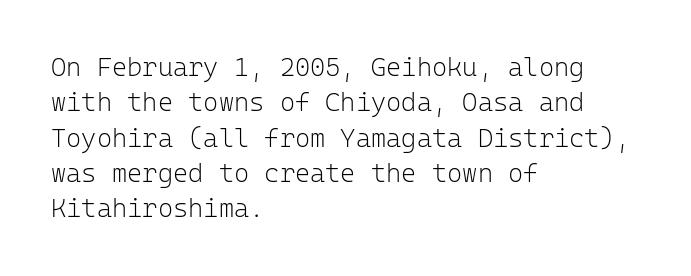
Q: Is the text bold? A: No.
Q: Is the text italic (slanted)? A: No, it is upright.
Q: Is the text underlined? A: No.
Q: How is the paragraph aligned? A: Left-aligned.
Q: Is the spacing between letters normal or unusually wide? A: Normal.
Q: Is the spacing between lines tight, normal or loose? A: Normal.
